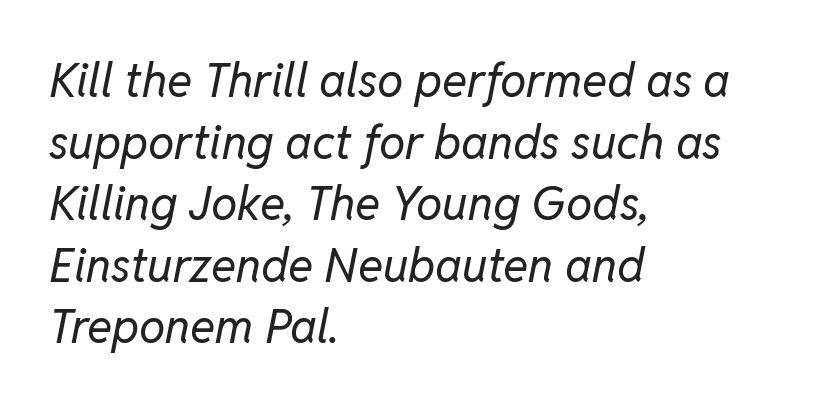
Bold? No — there's no thickening of the strokes. This sample keeps an unexceptional amount of space between lines. These lines are rendered in a variable-pitch font. A student would call this left alignment; a typographer would say flush left, rag right.
